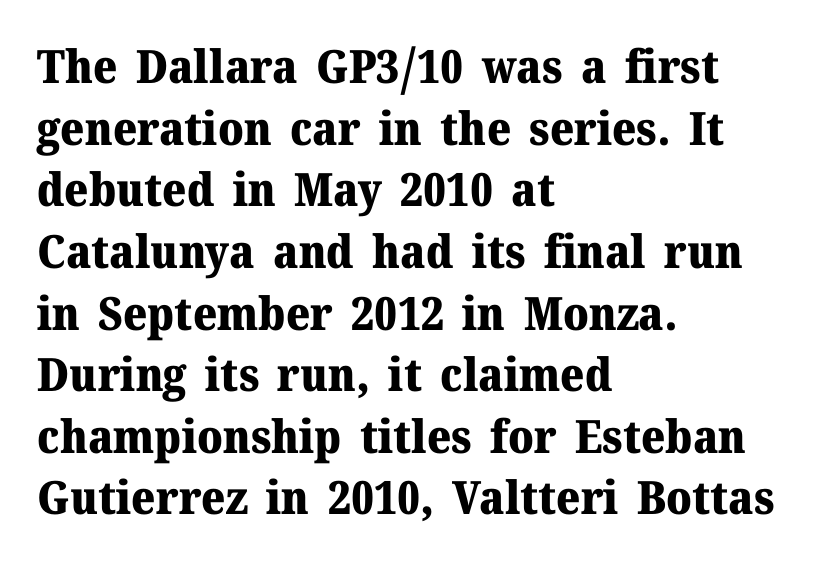
Q: Is the text bold? A: Yes.
Q: Is the text italic (slanted)? A: No, it is upright.
Q: Is the typeface a serif or a sans-serif typeface? A: Serif.
Q: Is the text underlined? A: No.
Q: How is the paragraph aligned? A: Left-aligned.
Q: Is the spacing between letters normal or unusually wide? A: Normal.
Q: Is the spacing between lines tight, normal or loose? A: Normal.
Q: Width (condensed, normal, or wide)? A: Normal.
Q: Stroke contrast? A: Medium.
Q: x-height? A: Medium.
Q: Monospaced? A: No.
